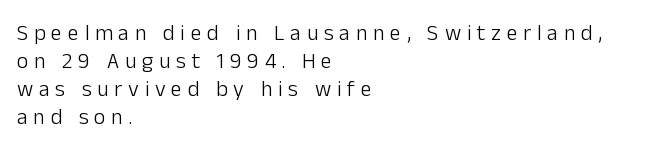
Q: Is the text bold? A: No.
Q: Is the text italic (slanted)? A: No, it is upright.
Q: Is the text underlined? A: No.
Q: How is the paragraph aligned? A: Left-aligned.
Q: Is the spacing between letters normal or unusually wide? A: Unusually wide.
Q: Is the spacing between lines tight, normal or loose? A: Normal.
